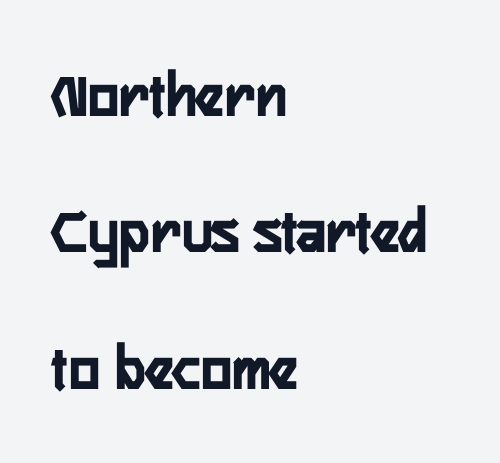
The line texture is even and compact thanks to regular tracking. Honestly, the rows look like they've been pulled way apart. Casual observation: everything's shoved over to the left. Nope, not italic — everything's standing straight. The type family on display is of the sans-serif kind.
